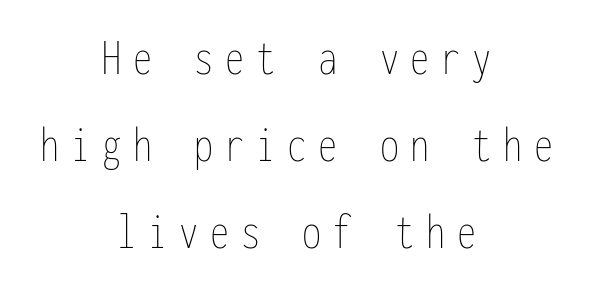
{"italic": "no", "bold": "no", "weight": "thin", "width": "condensed", "stroke_contrast": "low", "x_height": "medium", "monospaced": "yes", "underline": "no", "align": "center", "line_spacing_ratio": 1.71, "letter_spacing": "wide", "letter_spacing_em": 0.23, "glyph_px": 51}
